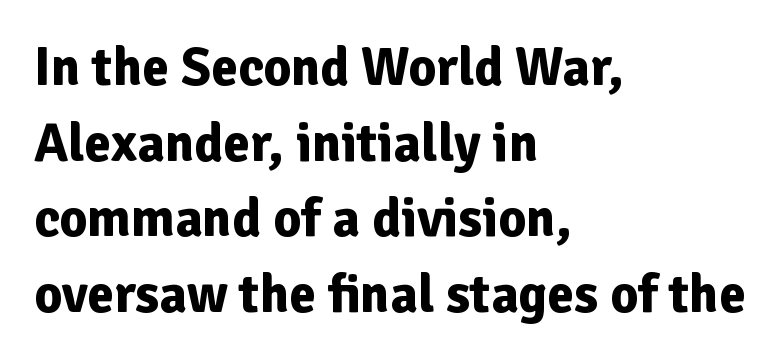
Q: Is the text bold? A: Yes.
Q: Is the text italic (slanted)? A: No, it is upright.
Q: Is the typeface a serif or a sans-serif typeface? A: Sans-serif.
Q: Is the text underlined? A: No.
Q: How is the paragraph aligned? A: Left-aligned.
Q: Is the spacing between letters normal or unusually wide? A: Normal.
Q: Is the spacing between lines tight, normal or loose? A: Normal.
Q: Width (condensed, normal, or wide)? A: Normal.
Q: Stroke contrast? A: Low.
Q: x-height? A: Medium.
Q: Monospaced? A: No.
